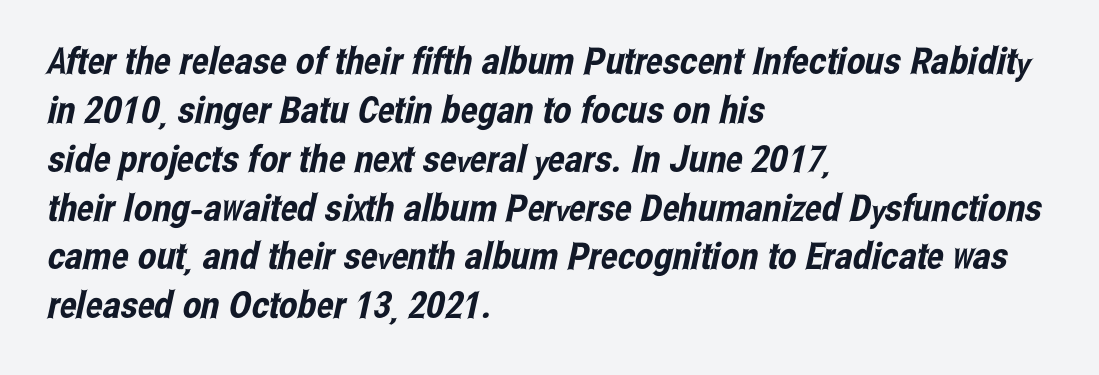
Does the type have serifs? No, each stem ends abruptly. Has an underline been added? It has not. These lines are rendered in a variable-pitch font. How would I describe the line gaps? Plain and ordinary. The passage shown has conventional tracking throughout.
